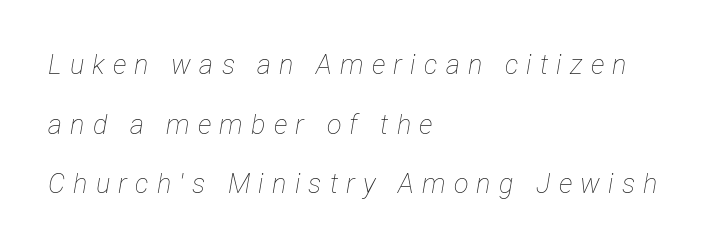
{"italic": "yes", "lean": "right", "slant_degrees": 12, "bold": "no", "underline": "no", "align": "left", "line_spacing": "loose", "line_spacing_ratio": 2.21, "letter_spacing": "wide", "letter_spacing_em": 0.3, "glyph_px": 27}
